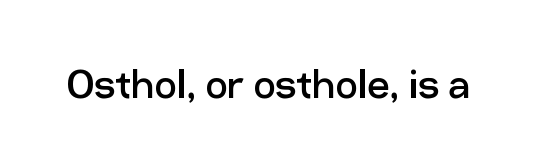
Q: Is the text bold? A: No.
Q: Is the text italic (slanted)? A: No, it is upright.
Q: Is the typeface a serif or a sans-serif typeface? A: Sans-serif.
Q: Is the text underlined? A: No.
Q: Is the spacing between letters normal or unusually wide? A: Normal.
Q: Width (condensed, normal, or wide)? A: Normal.
Q: Stroke contrast? A: Low.
Q: x-height? A: Medium.
Q: Monospaced? A: No.
